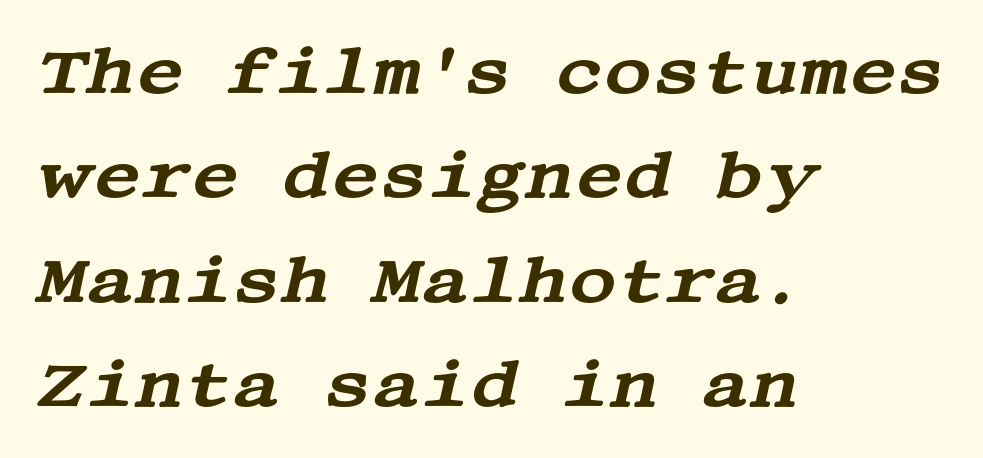
The image shows 66 px wide serif type, italic (leaning right); set left-aligned, normal line spacing (1.58x), normal letter spacing, not underlined; medium stroke contrast and a large x-height.
